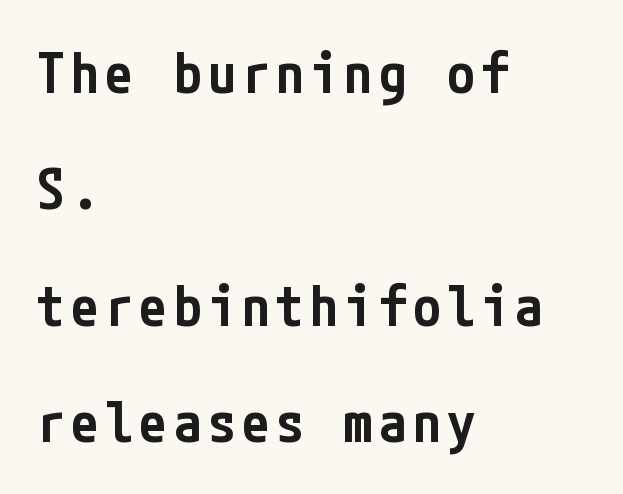
You can tell it's not italic because the verticals are truly vertical. Summary of weight: moderately heavy, a semibold. Visually the block forms a straight wall on the left and a jagged coastline on the right. The baseline area is clear. Horizontal bands of white between lines are thick stripes. The type family on display is of the sans-serif kind.
